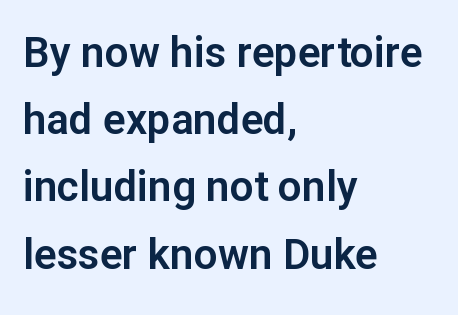
Q: Is the text italic (slanted)? A: No, it is upright.
Q: Is the typeface a serif or a sans-serif typeface? A: Sans-serif.
Q: Is the text underlined? A: No.
Q: How is the paragraph aligned? A: Left-aligned.
Q: Is the spacing between letters normal or unusually wide? A: Normal.
Q: Is the spacing between lines tight, normal or loose? A: Normal.
Q: Width (condensed, normal, or wide)? A: Normal.
Q: Stroke contrast? A: Low.
Q: x-height? A: Medium.
Q: Monospaced? A: No.
